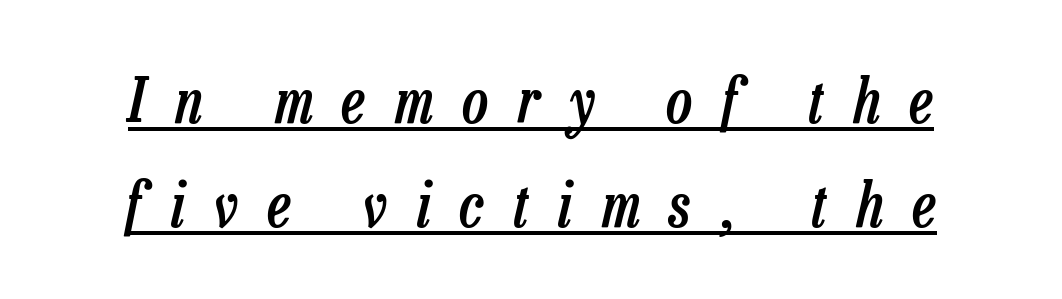
Where is the straight margin? There isn't one; the lines are centered. The words here are underlined. Compared with typical paragraphs, the rows here are spaced about the same. Each word looks stretched out because of the extra space between its letters. Italic: yes, the glyphs are oblique. The letters advance in unequal steps, a hallmark of proportional type.
